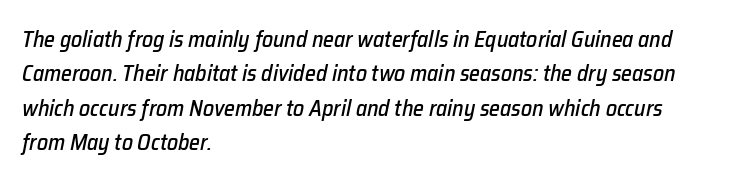
You could call the tracking neutral — neither tight nor loose. These lines were composed using italics. The space beneath each line is pristine and unruled. Quick note: interline space is typical.
